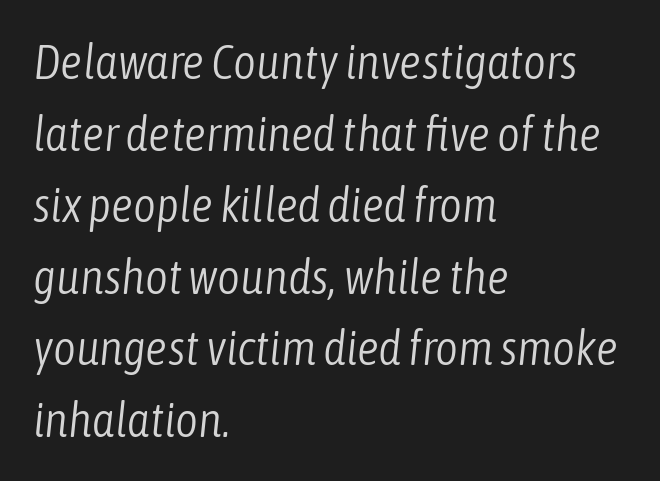
The image shows 49 px light, condensed type, italic (leaning right); set left-aligned, normal line spacing (1.46x), normal letter spacing, not underlined; low stroke contrast and a medium x-height.
